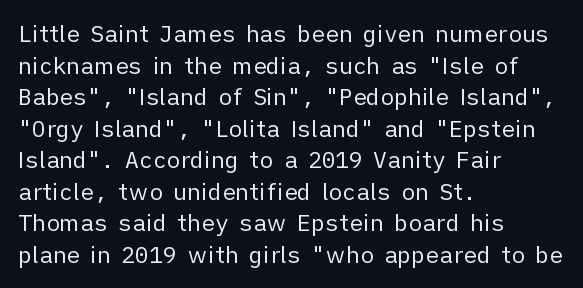
{"italic": "no", "bold": "no", "underline": "no", "align": "left", "line_spacing": "normal", "line_spacing_ratio": 1.37, "letter_spacing": "normal", "letter_spacing_em": 0.0, "glyph_px": 23}
